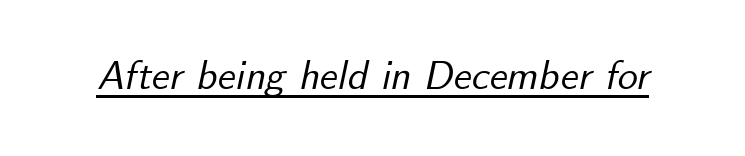
{"italic": "yes", "lean": "right", "slant_degrees": 12, "width": "normal", "stroke_contrast": "low", "x_height": "small", "monospaced": "no", "underline": "yes", "letter_spacing": "normal", "letter_spacing_em": 0.0, "glyph_px": 40}
